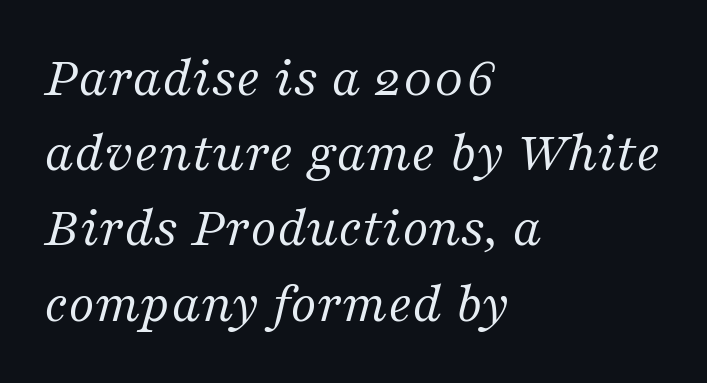
The image shows 57 px regular-weight serif type, italic (leaning right); set left-aligned, normal line spacing (1.32x), normal letter spacing, not underlined; medium stroke contrast and a medium x-height.
